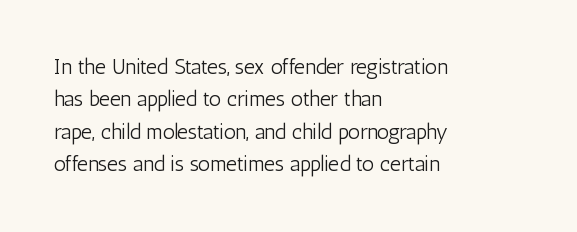
Q: Is the text bold? A: No.
Q: Is the text italic (slanted)? A: No, it is upright.
Q: Is the text underlined? A: No.
Q: How is the paragraph aligned? A: Left-aligned.
Q: Is the spacing between letters normal or unusually wide? A: Normal.
Q: Is the spacing between lines tight, normal or loose? A: Normal.
